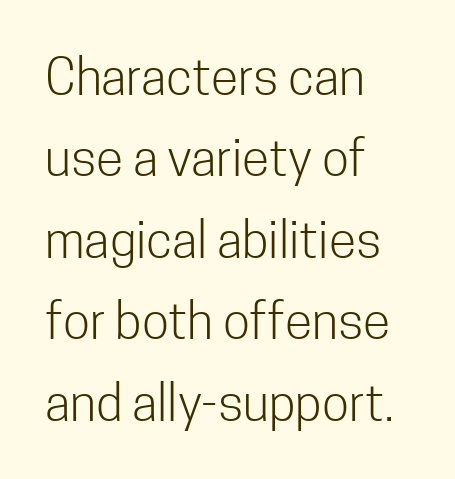
Q: Is the text bold? A: No.
Q: Is the text italic (slanted)? A: No, it is upright.
Q: Is the typeface a serif or a sans-serif typeface? A: Sans-serif.
Q: Is the text underlined? A: No.
Q: How is the paragraph aligned? A: Left-aligned.
Q: Is the spacing between letters normal or unusually wide? A: Normal.
Q: Is the spacing between lines tight, normal or loose? A: Normal.
Q: Width (condensed, normal, or wide)? A: Condensed.
Q: Stroke contrast? A: Low.
Q: x-height? A: Medium.
Q: Monospaced? A: No.
